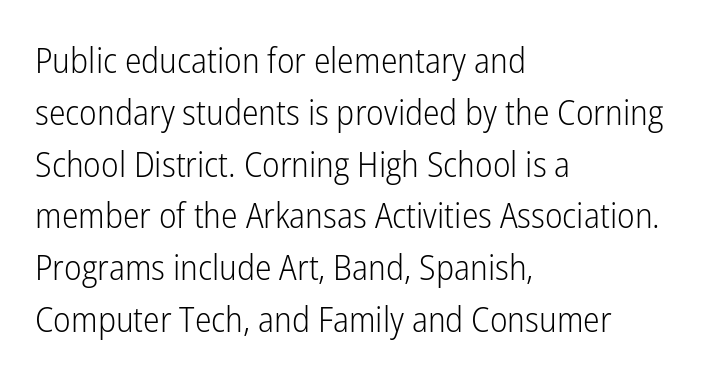
The image shows 35 px light, condensed sans-serif type, upright; set left-aligned, normal line spacing (1.48x), normal letter spacing, not underlined; low stroke contrast and a medium x-height.
